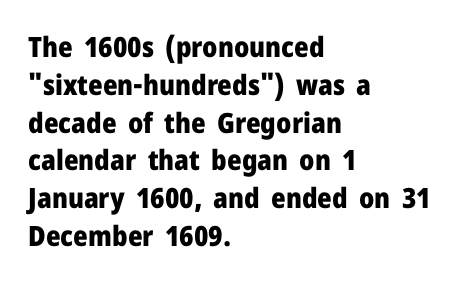
Q: Is the text bold? A: Yes.
Q: Is the text italic (slanted)? A: No, it is upright.
Q: Is the typeface a serif or a sans-serif typeface? A: Sans-serif.
Q: Is the text underlined? A: No.
Q: How is the paragraph aligned? A: Left-aligned.
Q: Is the spacing between letters normal or unusually wide? A: Normal.
Q: Is the spacing between lines tight, normal or loose? A: Normal.
Q: Width (condensed, normal, or wide)? A: Normal.
Q: Stroke contrast? A: Low.
Q: x-height? A: Medium.
Q: Monospaced? A: No.
